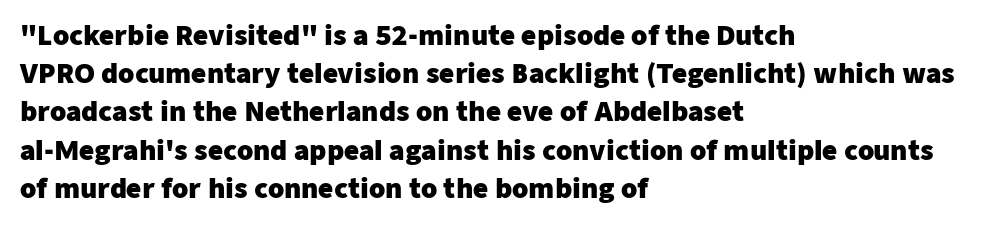
{"italic": "no", "bold": "yes", "underline": "no", "align": "left", "line_spacing": "normal", "line_spacing_ratio": 1.47, "letter_spacing": "normal", "letter_spacing_em": 0.0, "glyph_px": 26}
